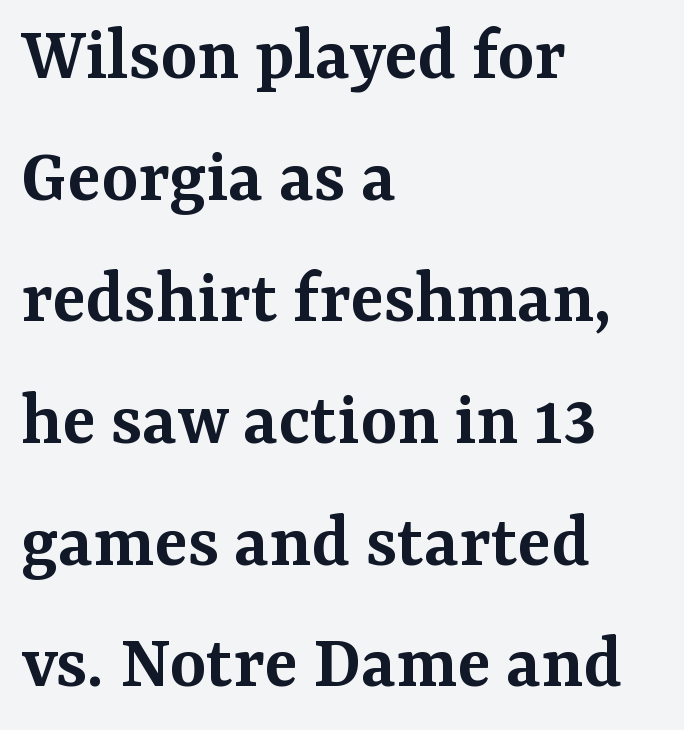
The image shows 78 px semibold serif type, upright; set left-aligned, normal line spacing (1.56x), normal letter spacing, not underlined; medium stroke contrast and a medium x-height.
